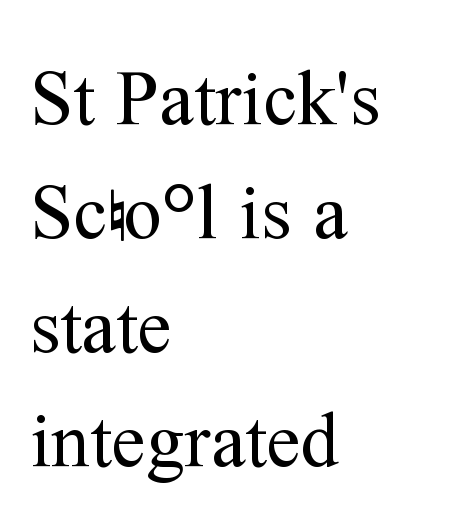
Q: Is the text bold? A: No.
Q: Is the text italic (slanted)? A: No, it is upright.
Q: Is the typeface a serif or a sans-serif typeface? A: Serif.
Q: Is the text underlined? A: No.
Q: How is the paragraph aligned? A: Left-aligned.
Q: Is the spacing between letters normal or unusually wide? A: Normal.
Q: Is the spacing between lines tight, normal or loose? A: Normal.
Q: Width (condensed, normal, or wide)? A: Normal.
Q: Stroke contrast? A: Medium.
Q: x-height? A: Medium.
Q: Monospaced? A: No.
